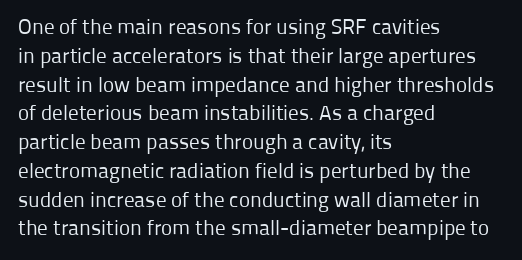
Each new line begins a customary step beneath the previous one. Stems here are at most as thick as an everyday book face. Words appear dense and cohesive because spacing is normal. Descenders hang freely into open space. The axis of the letterforms is exactly vertical.
